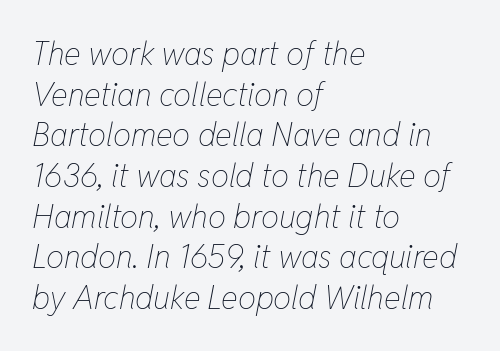
The image shows 32 px thin, condensed type, italic (leaning right); set left-aligned, normal line spacing (1.27x), normal letter spacing, not underlined; low stroke contrast and a medium x-height.
